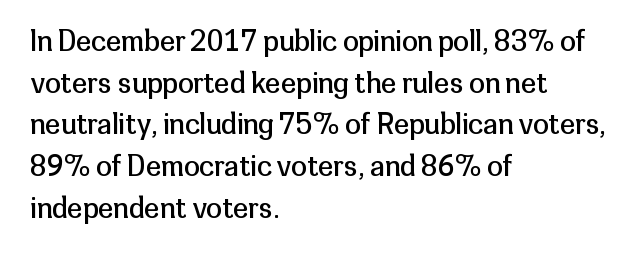
{"serif": "no", "italic": "no", "bold": "no", "weight": "regular", "width": "normal", "stroke_contrast": "low", "x_height": "medium", "monospaced": "no", "underline": "no", "align": "left", "line_spacing": "normal", "line_spacing_ratio": 1.49, "letter_spacing": "normal", "letter_spacing_em": 0.0, "glyph_px": 28}
